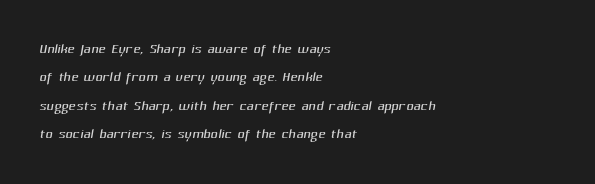
Q: Is the text bold? A: No.
Q: Is the text underlined? A: No.
Q: How is the paragraph aligned? A: Left-aligned.
Q: Is the spacing between letters normal or unusually wide? A: Normal.
Q: Is the spacing between lines tight, normal or loose? A: Normal.
